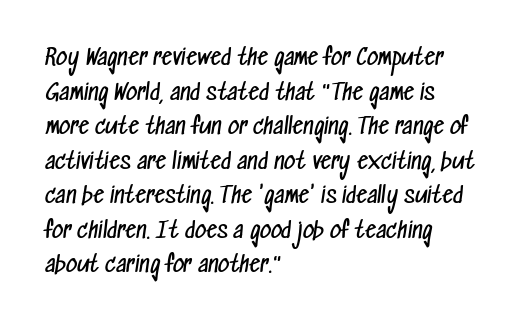
Stroke mass is kept to a normal reading level or below. Whoever set this chose a conventional vertical rhythm. A bare baseline throughout the passage. Short and long lines alike share a common starting point at left.
